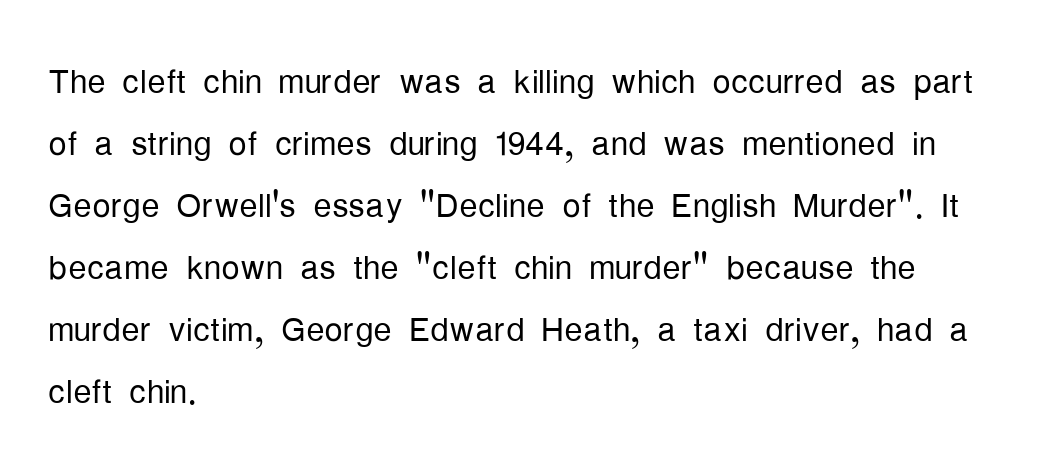
{"serif": "no", "italic": "no", "bold": "no", "weight": "light", "width": "condensed", "stroke_contrast": "low", "x_height": "medium", "monospaced": "no", "underline": "no", "align": "left", "line_spacing": "normal", "line_spacing_ratio": 1.35, "letter_spacing": "normal", "letter_spacing_em": 0.0, "glyph_px": 46}
